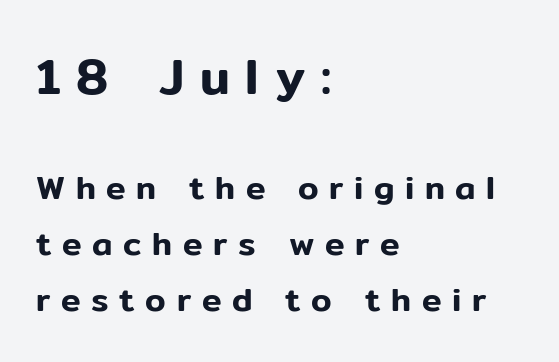
Q: Is the text italic (slanted)? A: No, it is upright.
Q: Is the typeface a serif or a sans-serif typeface? A: Sans-serif.
Q: Is the text underlined? A: No.
Q: How is the paragraph aligned? A: Left-aligned.
Q: Is the spacing between letters normal or unusually wide? A: Unusually wide.
Q: Is the spacing between lines tight, normal or loose? A: Normal.
Q: Which block of text is set in a larger size, the first (top) or the second (bottom)? A: The first (top) one.
Q: Width (condensed, normal, or wide)? A: Normal.
Q: Stroke contrast? A: Low.
Q: x-height? A: Medium.
Q: Monospaced? A: No.
